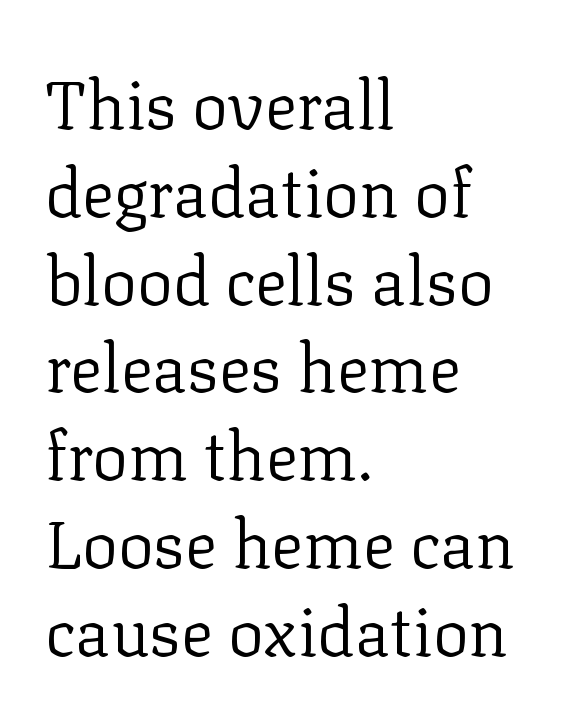
Look at the bottom of the vertical strokes: they flare into serifs here. Does the copy run flush right? No — it runs flush left. Is this a fixed-width face? No — the glyphs have proportional, varying widths. Heft: none added — not bold. Clear beneath every line of the passage. Every character sits straight up, as roman type does.
